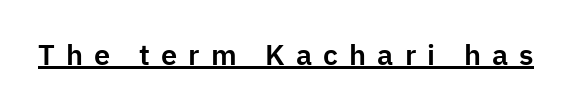
Every character sits straight up, as roman type does. Letter spacing: wide. You can tell from the bare stems that sans-serif type was used. The passage shown is typed in a proportional face where columns would drift.
